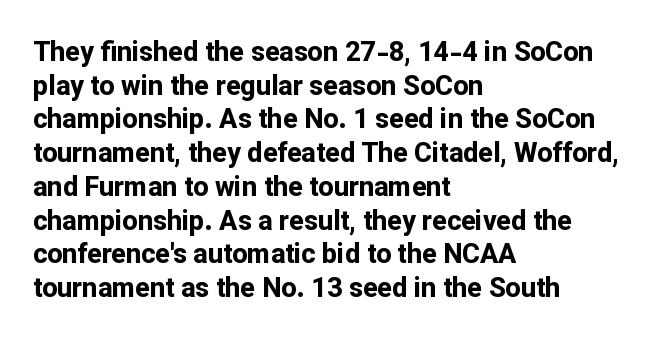
The image shows 27 px bold type, upright; set left-aligned, normal line spacing (1.25x), normal letter spacing, not underlined.
